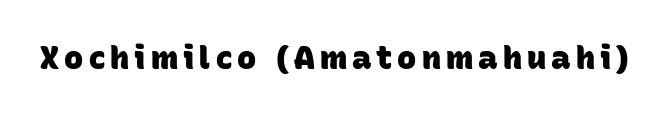
Proportional: the letters do not fall into vertical columns. The sample has been set heavy, in full bold. Decoration check: the copy has no underline. Check where the strokes stop: nothing finishes them off — pure sans.
